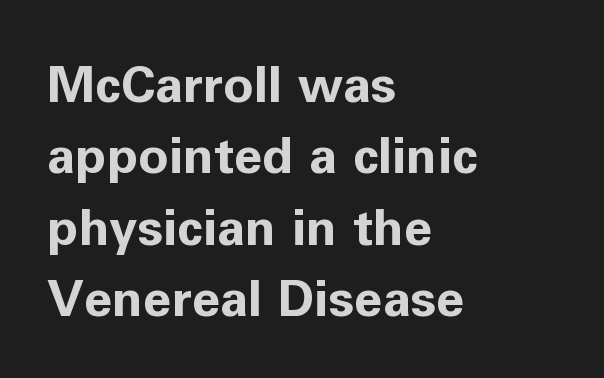
The image shows 51 px bold sans-serif type, upright; set left-aligned, normal line spacing (1.4x), normal letter spacing, not underlined; low stroke contrast and a medium x-height.
